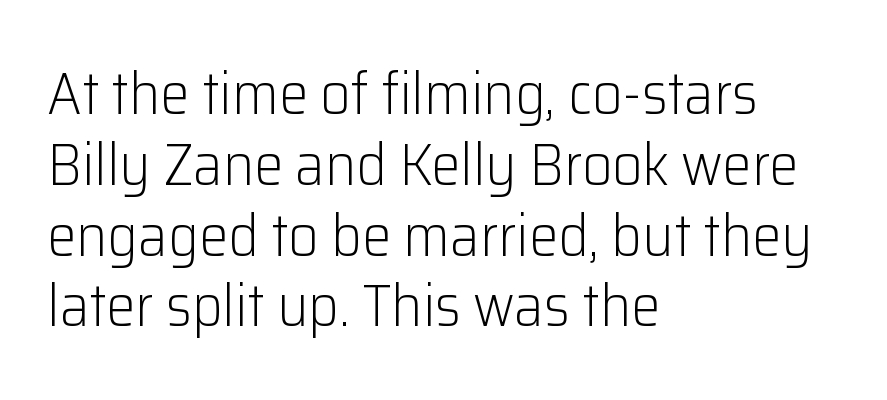
Q: Is the text bold? A: No.
Q: Is the text italic (slanted)? A: No, it is upright.
Q: Is the typeface a serif or a sans-serif typeface? A: Sans-serif.
Q: Is the text underlined? A: No.
Q: How is the paragraph aligned? A: Left-aligned.
Q: Is the spacing between letters normal or unusually wide? A: Normal.
Q: Width (condensed, normal, or wide)? A: Normal.
Q: Stroke contrast? A: Low.
Q: x-height? A: Medium.
Q: Monospaced? A: No.
